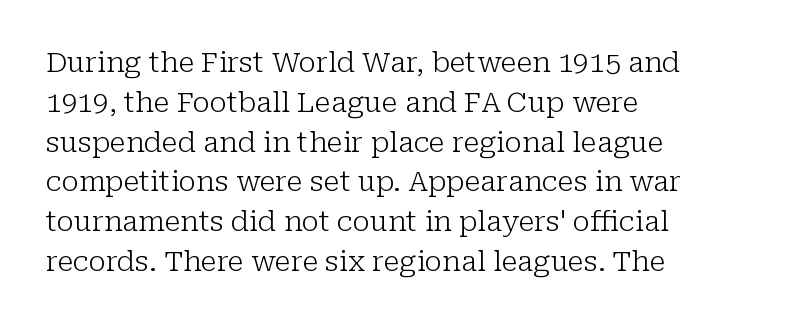
Q: Is the text bold? A: No.
Q: Is the text italic (slanted)? A: No, it is upright.
Q: Is the typeface a serif or a sans-serif typeface? A: Serif.
Q: Is the text underlined? A: No.
Q: How is the paragraph aligned? A: Left-aligned.
Q: Is the spacing between letters normal or unusually wide? A: Normal.
Q: Is the spacing between lines tight, normal or loose? A: Normal.
Q: Width (condensed, normal, or wide)? A: Normal.
Q: Stroke contrast? A: Low.
Q: x-height? A: Medium.
Q: Monospaced? A: No.
